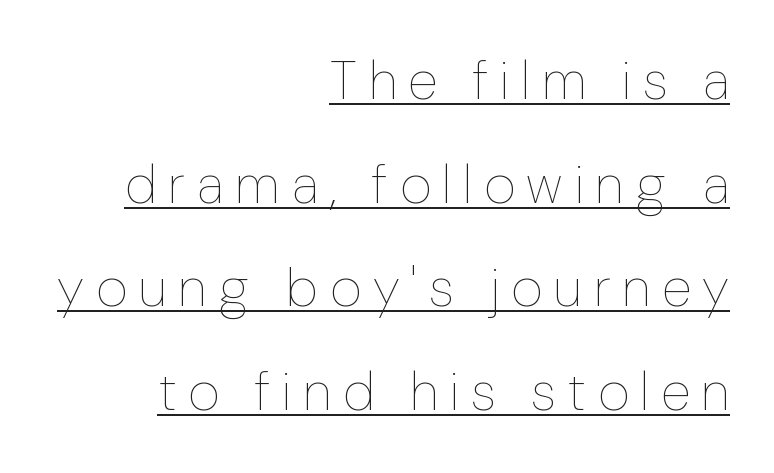
The image shows 54 px thin type, upright; set right-aligned, loose line spacing (1.92x), unusually wide letter spacing (+0.22 em), underlined; low stroke contrast and a medium x-height.
